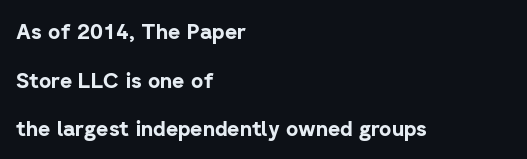
These words are printed bold, with thick strokes throughout. The rendering anchors every line to the left-hand side. Honestly, there is no underline to notice here at all. The typography opts for an upright posture over an oblique one.
